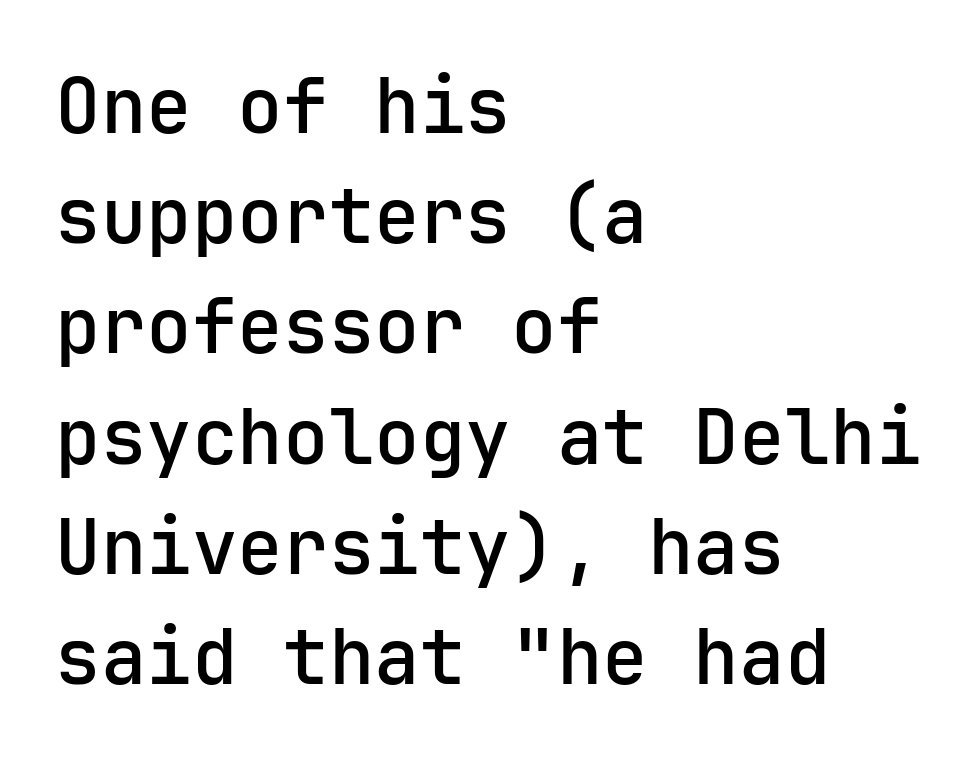
The type is set solid horizontally, with unmodified tracking. As a designer I'd log this as weight 600, semibold. Every character sits straight up, as roman type does. Bare-footed words on every line.
